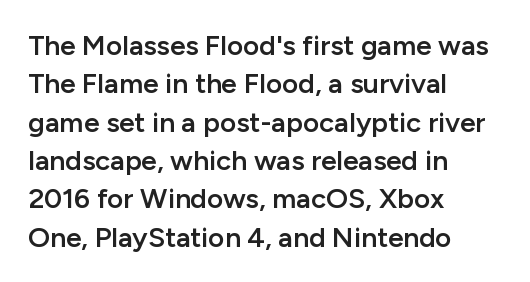
The image shows 28 px semibold sans-serif type, upright; set left-aligned, normal line spacing (1.37x), normal letter spacing, not underlined; low stroke contrast and a medium x-height.
